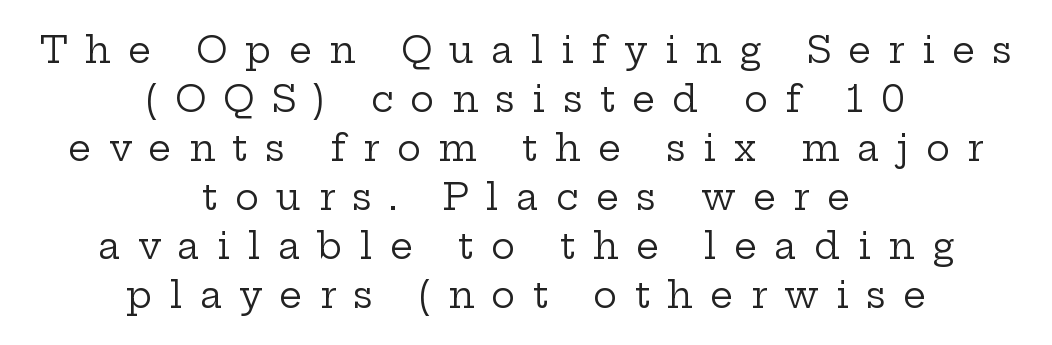
Q: Is the text bold? A: No.
Q: Is the text italic (slanted)? A: No, it is upright.
Q: Is the typeface a serif or a sans-serif typeface? A: Serif.
Q: Is the text underlined? A: No.
Q: How is the paragraph aligned? A: Centered.
Q: Is the spacing between letters normal or unusually wide? A: Unusually wide.
Q: Is the spacing between lines tight, normal or loose? A: Normal.
Q: Width (condensed, normal, or wide)? A: Wide.
Q: Stroke contrast? A: Low.
Q: x-height? A: Medium.
Q: Monospaced? A: No.
